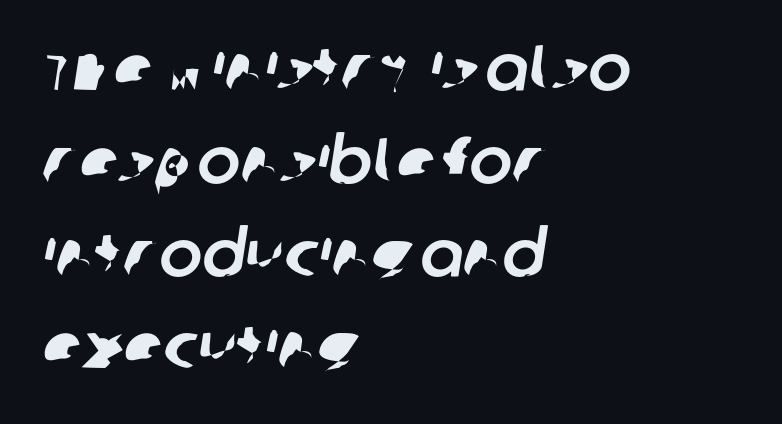
To sum up the face: it is a sans, with no serifs. The face used here is rendered with its standard letterfit. Glance below the letters and you will spot only blank space. Leftover space on each line is placed entirely after the last word.
